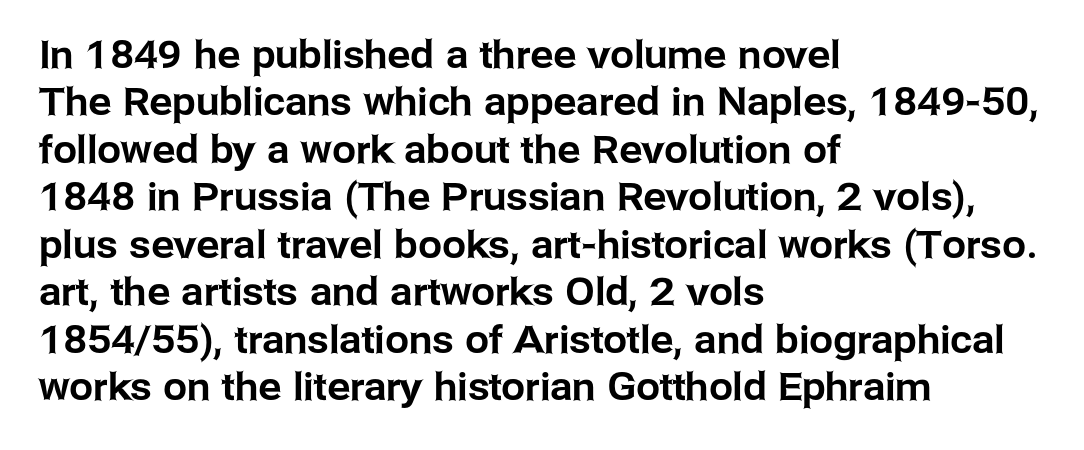
{"serif": "no", "italic": "no", "width": "normal", "stroke_contrast": "low", "x_height": "medium", "monospaced": "no", "underline": "no", "align": "left", "line_spacing": "normal", "line_spacing_ratio": 1.25, "letter_spacing": "normal", "letter_spacing_em": 0.0, "glyph_px": 38}
